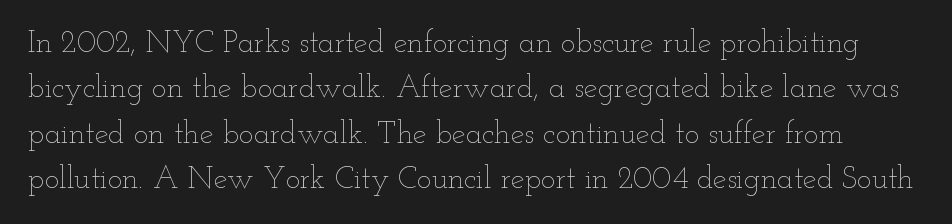
The image shows 31 px thin, wide type, upright; set normal line spacing (1.46x), normal letter spacing, not underlined; low stroke contrast and a small x-height.
